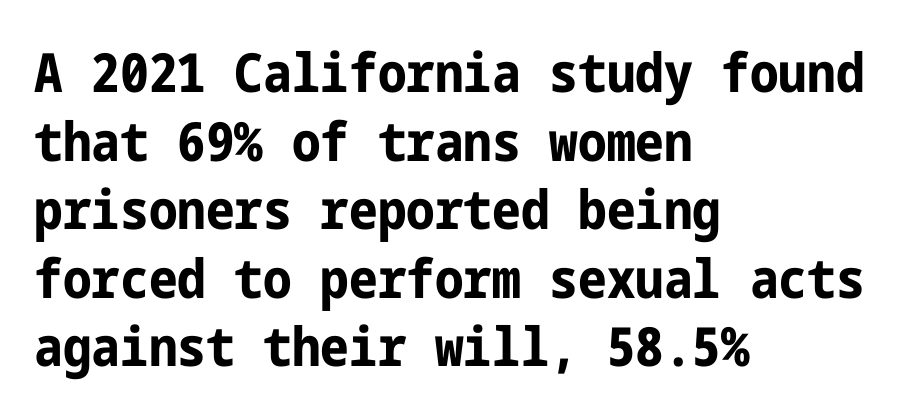
The lines are quadded left. Underline: absent. Compared with typical paragraphs, the rows here are spaced about the same. The face used here is rendered with its standard letterfit.
